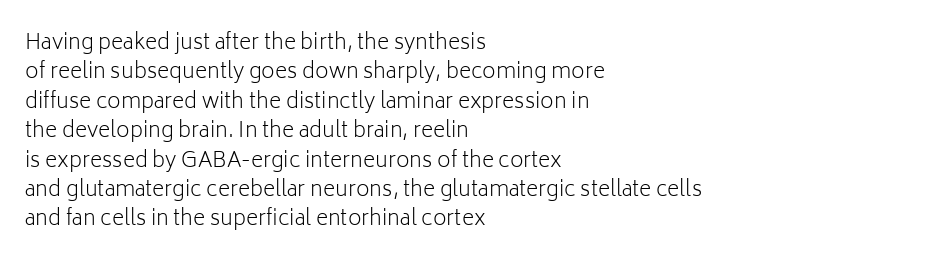
{"italic": "no", "bold": "no", "underline": "no", "align": "left", "line_spacing": "normal", "line_spacing_ratio": 1.4, "letter_spacing": "normal", "letter_spacing_em": 0.0, "glyph_px": 21}
